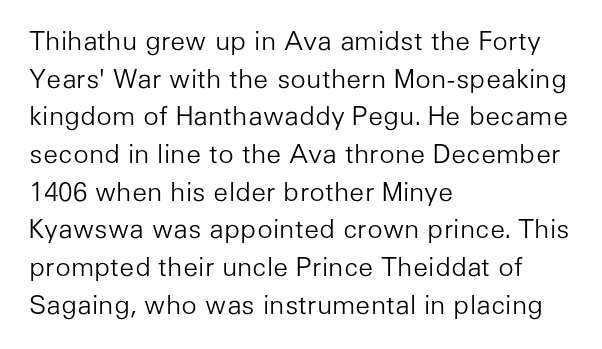
{"italic": "no", "bold": "no", "underline": "no", "align": "left", "line_spacing": "normal", "line_spacing_ratio": 1.45, "letter_spacing": "normal", "letter_spacing_em": 0.0, "glyph_px": 26}
